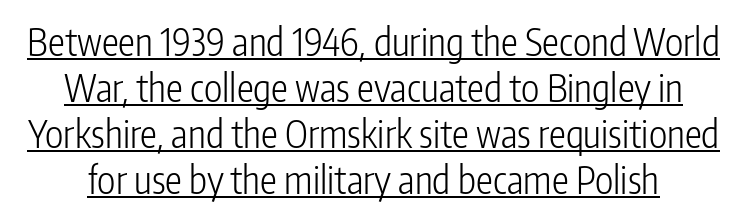
Q: Is the text bold? A: No.
Q: Is the text italic (slanted)? A: No, it is upright.
Q: Is the typeface a serif or a sans-serif typeface? A: Sans-serif.
Q: Is the text underlined? A: Yes.
Q: Is the spacing between letters normal or unusually wide? A: Normal.
Q: Width (condensed, normal, or wide)? A: Condensed.
Q: Stroke contrast? A: Low.
Q: x-height? A: Medium.
Q: Monospaced? A: No.
